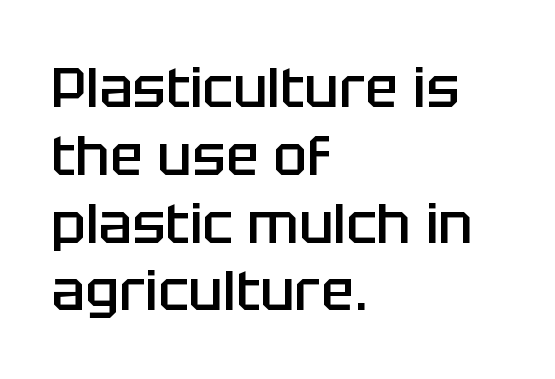
Q: Is the text bold? A: Semi-bold.
Q: Is the text italic (slanted)? A: No, it is upright.
Q: Is the typeface a serif or a sans-serif typeface? A: Sans-serif.
Q: Is the text underlined? A: No.
Q: How is the paragraph aligned? A: Left-aligned.
Q: Is the spacing between letters normal or unusually wide? A: Normal.
Q: Width (condensed, normal, or wide)? A: Normal.
Q: Stroke contrast? A: Low.
Q: x-height? A: Large.
Q: Monospaced? A: No.
